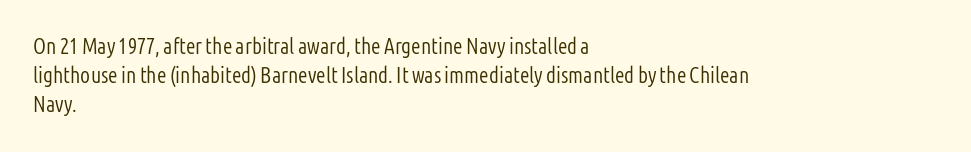
{"italic": "no", "bold": "no", "underline": "no", "align": "left", "line_spacing": "normal", "line_spacing_ratio": 1.32, "letter_spacing": "normal", "letter_spacing_em": 0.0, "glyph_px": 22}
